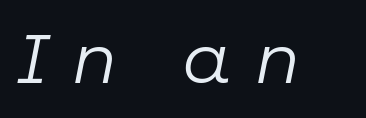
Q: Is the text bold? A: No.
Q: Is the text italic (slanted)? A: Yes, it leans right by about 11 degrees.
Q: Is the text underlined? A: No.
Q: Is the spacing between letters normal or unusually wide? A: Unusually wide.
Q: Width (condensed, normal, or wide)? A: Normal.
Q: Stroke contrast? A: Low.
Q: x-height? A: Medium.
Q: Monospaced? A: No.
